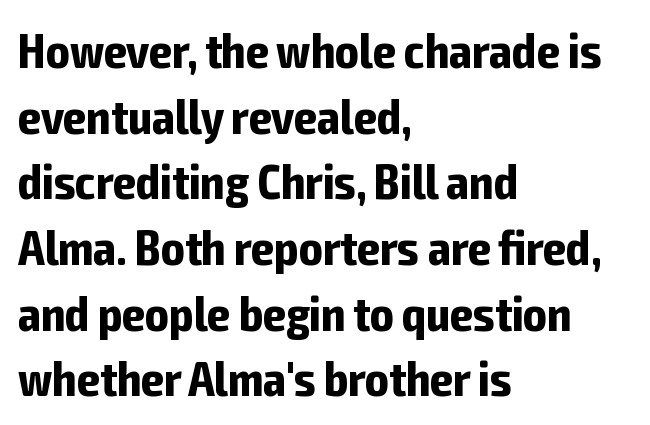
The image shows 49 px bold, condensed sans-serif type, upright; set left-aligned, normal line spacing (1.34x), normal letter spacing, not underlined; low stroke contrast and a medium x-height.
